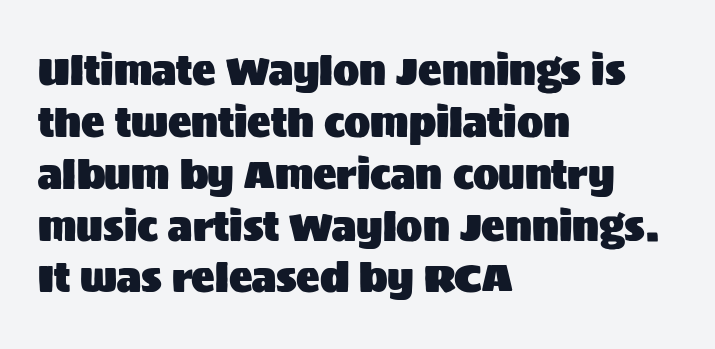
{"serif": "no", "italic": "no", "width": "normal", "stroke_contrast": "medium", "x_height": "large", "monospaced": "no", "underline": "no", "align": "left", "line_spacing": "normal", "line_spacing_ratio": 1.33, "letter_spacing": "normal", "letter_spacing_em": 0.0, "glyph_px": 39}
